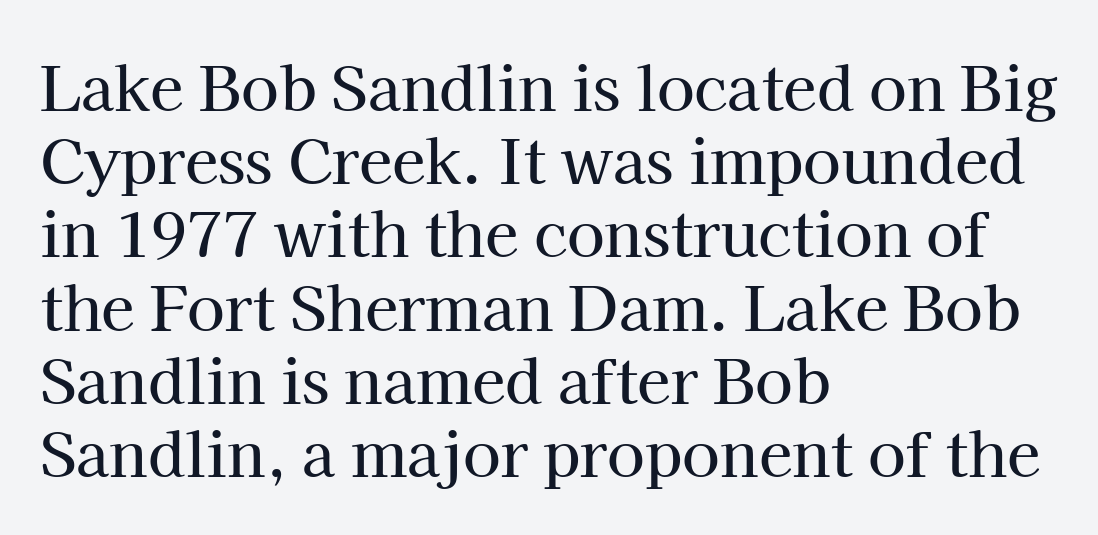
{"serif": "yes", "italic": "no", "width": "normal", "stroke_contrast": "high", "x_height": "medium", "monospaced": "no", "underline": "no", "align": "left", "line_spacing_ratio": 1.2, "letter_spacing": "normal", "letter_spacing_em": 0.0, "glyph_px": 61}
